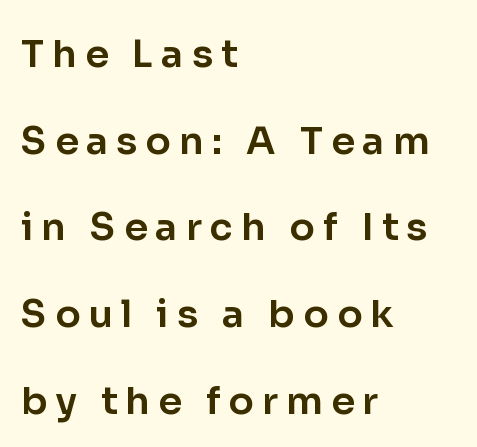
Q: Is the text italic (slanted)? A: No, it is upright.
Q: Is the typeface a serif or a sans-serif typeface? A: Sans-serif.
Q: Is the text underlined? A: No.
Q: How is the paragraph aligned? A: Left-aligned.
Q: Is the spacing between letters normal or unusually wide? A: Unusually wide.
Q: Is the spacing between lines tight, normal or loose? A: Loose.
Q: Width (condensed, normal, or wide)? A: Normal.
Q: Stroke contrast? A: Low.
Q: x-height? A: Medium.
Q: Monospaced? A: No.
